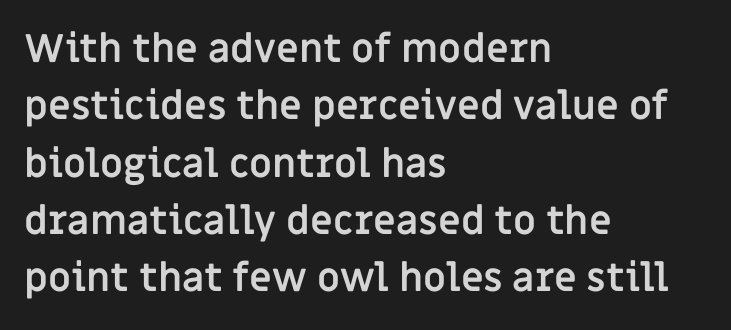
Q: Is the text bold? A: Yes.
Q: Is the text italic (slanted)? A: No, it is upright.
Q: Is the typeface a serif or a sans-serif typeface? A: Sans-serif.
Q: Is the text underlined? A: No.
Q: How is the paragraph aligned? A: Left-aligned.
Q: Is the spacing between letters normal or unusually wide? A: Normal.
Q: Is the spacing between lines tight, normal or loose? A: Normal.
Q: Width (condensed, normal, or wide)? A: Normal.
Q: Stroke contrast? A: Low.
Q: x-height? A: Large.
Q: Monospaced? A: No.
